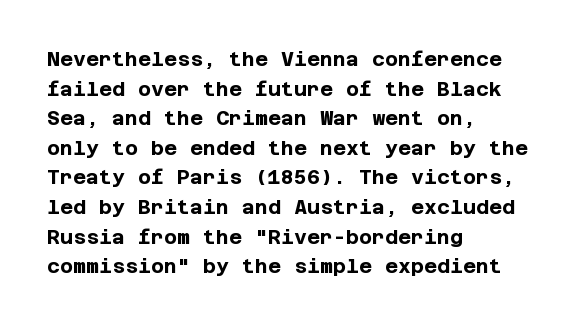
Q: Is the text bold? A: Yes.
Q: Is the text italic (slanted)? A: No, it is upright.
Q: Is the text underlined? A: No.
Q: How is the paragraph aligned? A: Left-aligned.
Q: Is the spacing between letters normal or unusually wide? A: Normal.
Q: Is the spacing between lines tight, normal or loose? A: Normal.
